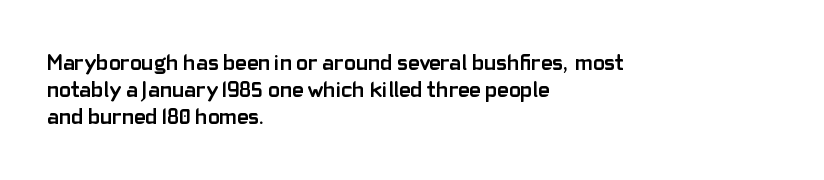
{"italic": "no", "bold": "yes", "underline": "no", "align": "left", "line_spacing_ratio": 1.23, "letter_spacing": "normal", "letter_spacing_em": 0.0, "glyph_px": 22}
